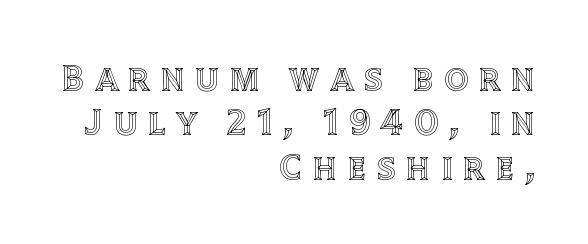
{"italic": "no", "width": "normal", "x_height": "large", "monospaced": "no", "underline": "no", "align": "right", "line_spacing_ratio": 1.17, "letter_spacing": "wide", "letter_spacing_em": 0.28, "glyph_px": 38}
